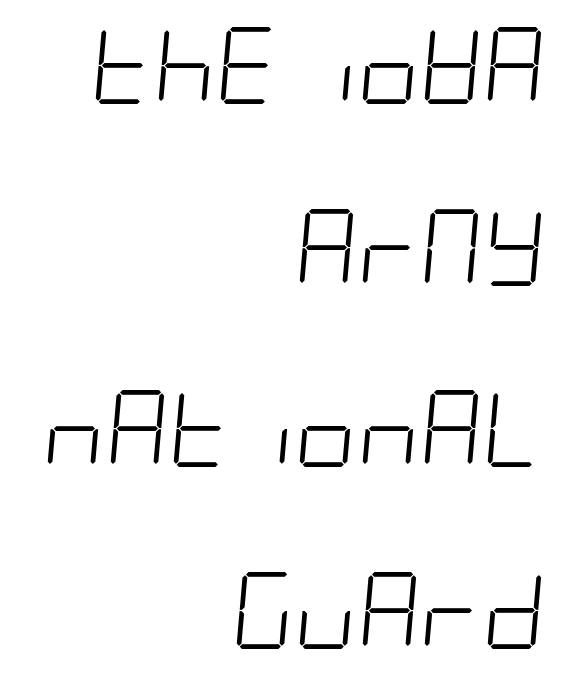
{"italic": "yes", "lean": "right", "slant_degrees": 5, "bold": "no", "weight": "light", "width": "condensed", "stroke_contrast": "low", "x_height": "large", "underline": "no", "align": "right", "line_spacing": "loose", "line_spacing_ratio": 2.36, "letter_spacing": "normal", "letter_spacing_em": 0.0, "glyph_px": 77}
